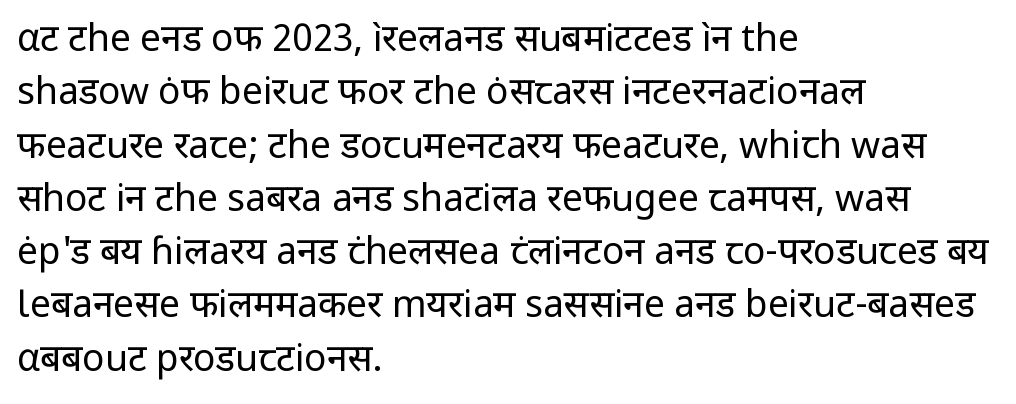
{"serif": "no", "italic": "no", "bold": "no", "weight": "regular", "width": "normal", "stroke_contrast": "low", "x_height": "medium", "monospaced": "no", "underline": "no", "align": "left", "line_spacing": "normal", "line_spacing_ratio": 1.44, "letter_spacing": "normal", "letter_spacing_em": 0.0, "glyph_px": 37}
